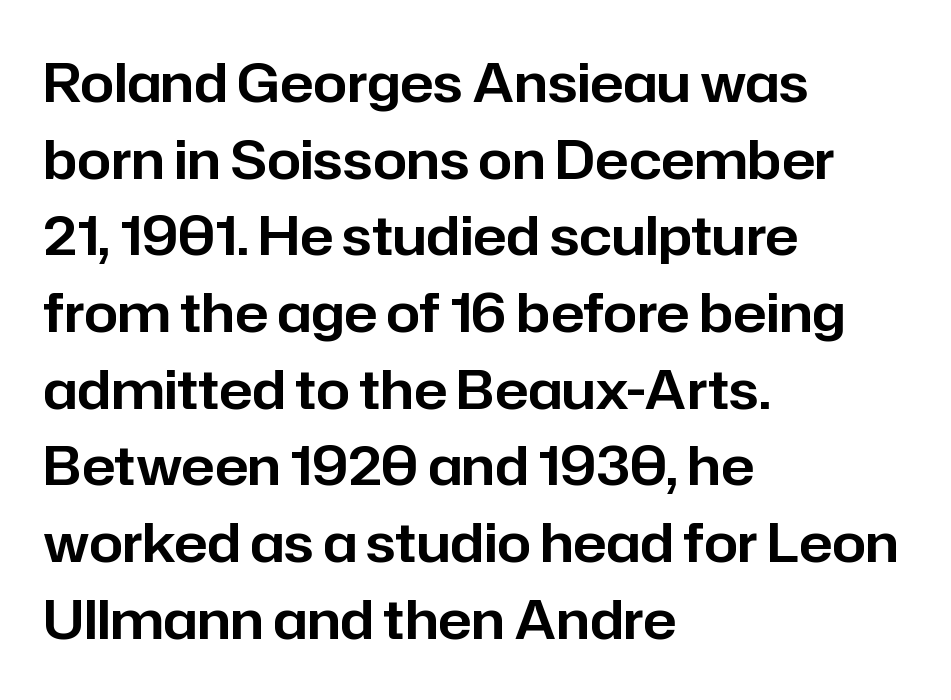
Q: Is the text italic (slanted)? A: No, it is upright.
Q: Is the typeface a serif or a sans-serif typeface? A: Sans-serif.
Q: Is the text underlined? A: No.
Q: How is the paragraph aligned? A: Left-aligned.
Q: Is the spacing between letters normal or unusually wide? A: Normal.
Q: Is the spacing between lines tight, normal or loose? A: Normal.
Q: Width (condensed, normal, or wide)? A: Normal.
Q: Stroke contrast? A: Low.
Q: x-height? A: Medium.
Q: Monospaced? A: No.
